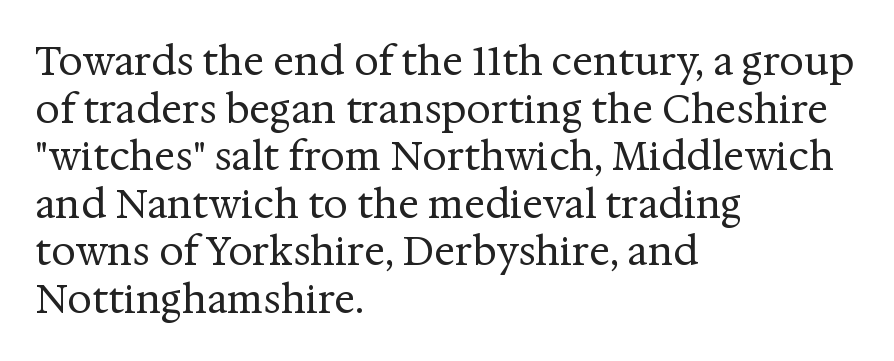
Stroke thickness stays within the range of a standard reading face or lighter. Do the letters lean? They stand straight. The face used here is proportionally spaced, like ordinary book or web type. These lines are set flush left with a ragged right edge. Type without underlining. I'd call this a serif setting — the letters wear small feet.
